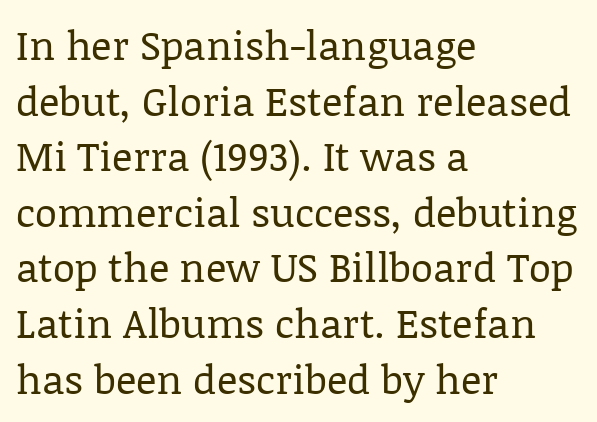
Designer's note — italics off, roman on. Stroke mass is kept to a normal reading level or below. The rendering anchors every line to the left-hand side. The face used here is proportionally spaced, like ordinary book or web type. The passage shown is not underscored anywhere.
